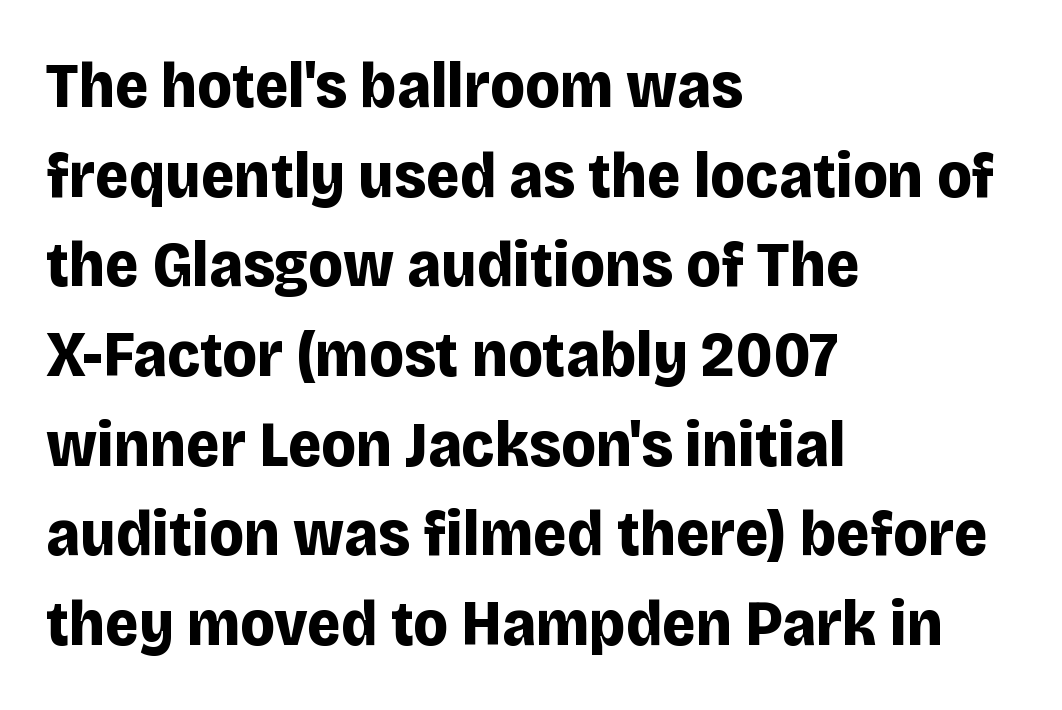
{"serif": "no", "italic": "no", "bold": "yes", "weight": "bold", "width": "normal", "stroke_contrast": "low", "x_height": "large", "monospaced": "no", "underline": "no", "align": "left", "line_spacing": "normal", "line_spacing_ratio": 1.38, "letter_spacing": "normal", "letter_spacing_em": 0.0, "glyph_px": 65}
